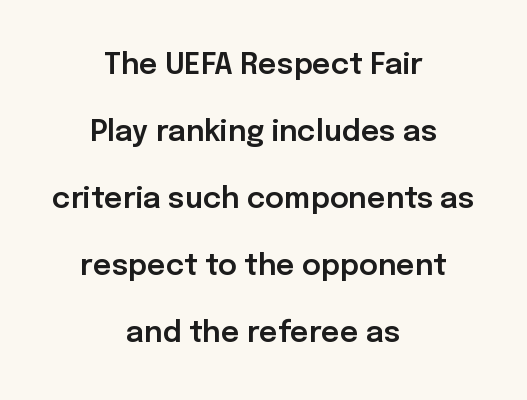
{"serif": "no", "italic": "no", "width": "normal", "stroke_contrast": "low", "x_height": "medium", "monospaced": "no", "underline": "no", "align": "center", "line_spacing": "loose", "line_spacing_ratio": 2.31, "letter_spacing": "normal", "letter_spacing_em": 0.0, "glyph_px": 29}
